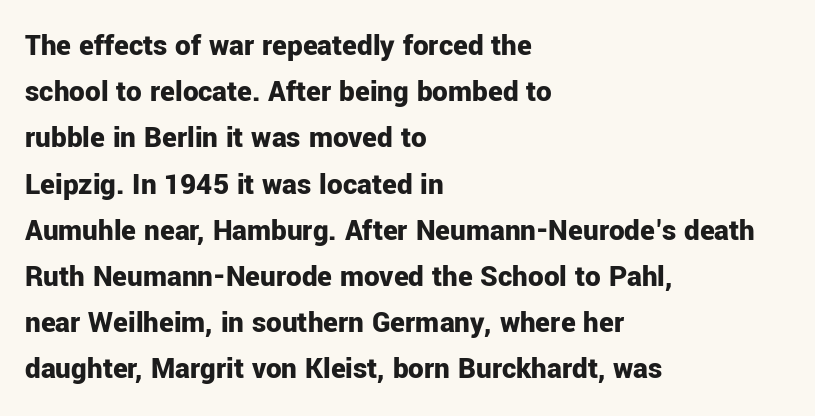
{"serif": "no", "italic": "no", "bold": "yes", "weight": "bold", "width": "normal", "stroke_contrast": "low", "x_height": "medium", "monospaced": "no", "underline": "no", "align": "left", "line_spacing": "normal", "line_spacing_ratio": 1.49, "letter_spacing": "normal", "letter_spacing_em": 0.0, "glyph_px": 31}
